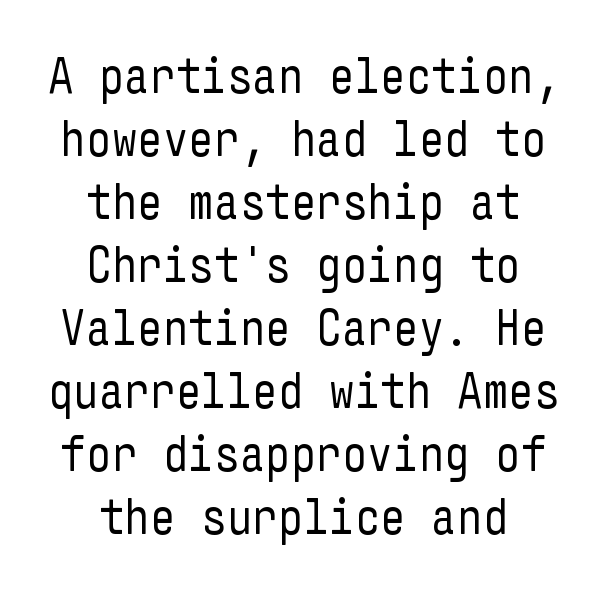
The image shows 50 px regular-weight, condensed sans-serif type, upright; set centered, normal line spacing (1.26x), normal letter spacing, not underlined; low stroke contrast and a medium x-height.
